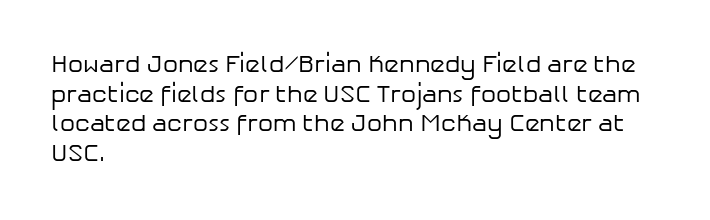
The image shows 24 px text type, upright; set left-aligned, line spacing 1.23x, normal letter spacing, not underlined.
